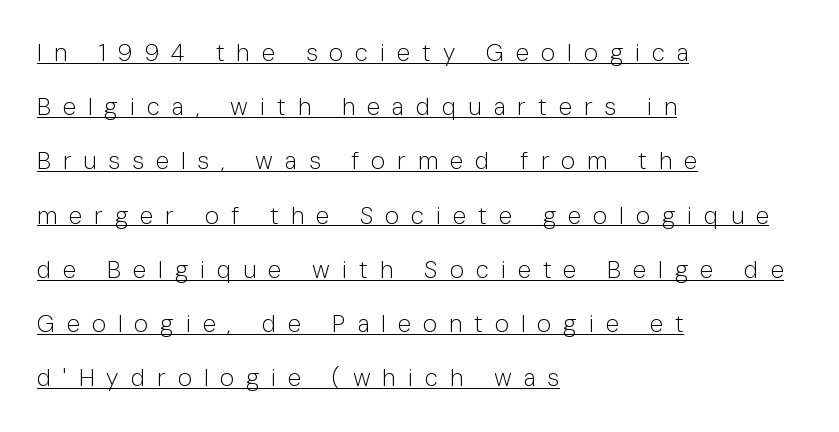
Q: Is the text bold? A: No.
Q: Is the text italic (slanted)? A: No, it is upright.
Q: Is the text underlined? A: Yes.
Q: How is the paragraph aligned? A: Left-aligned.
Q: Is the spacing between letters normal or unusually wide? A: Unusually wide.
Q: Is the spacing between lines tight, normal or loose? A: Loose.
